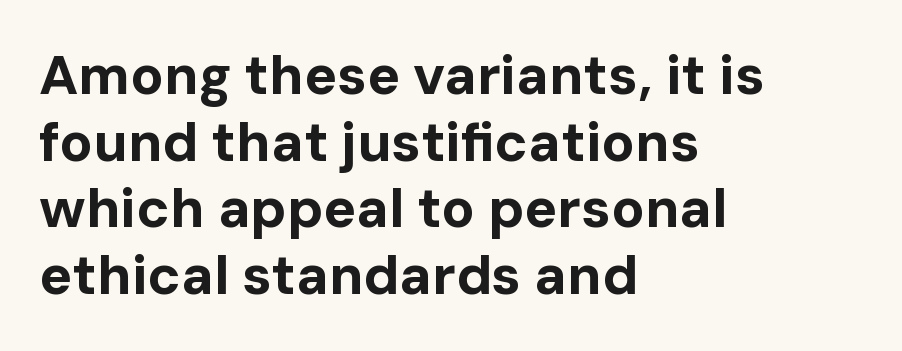
{"serif": "no", "italic": "no", "bold": "yes", "weight": "bold", "width": "normal", "stroke_contrast": "low", "x_height": "medium", "monospaced": "no", "underline": "no", "align": "left", "line_spacing_ratio": 1.21, "letter_spacing": "normal", "letter_spacing_em": 0.0, "glyph_px": 55}
